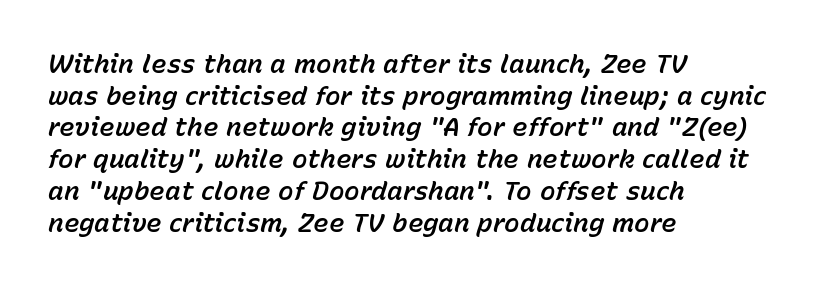
{"italic": "yes", "lean": "right", "slant_degrees": 15, "underline": "no", "align": "left", "line_spacing_ratio": 1.22, "letter_spacing": "normal", "letter_spacing_em": 0.0, "glyph_px": 26}
